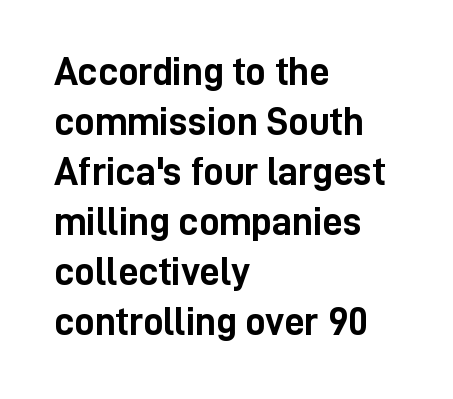
Q: Is the text bold? A: Yes.
Q: Is the text italic (slanted)? A: No, it is upright.
Q: Is the typeface a serif or a sans-serif typeface? A: Sans-serif.
Q: Is the text underlined? A: No.
Q: How is the paragraph aligned? A: Left-aligned.
Q: Is the spacing between letters normal or unusually wide? A: Normal.
Q: Is the spacing between lines tight, normal or loose? A: Normal.
Q: Width (condensed, normal, or wide)? A: Condensed.
Q: Stroke contrast? A: Low.
Q: x-height? A: Medium.
Q: Monospaced? A: No.
